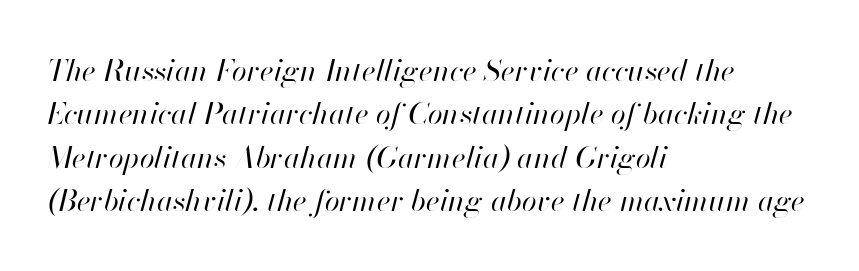
The image shows 30 px regular-weight type, italic (leaning right); set left-aligned, normal line spacing (1.45x), normal letter spacing, not underlined; high stroke contrast and a small x-height.
